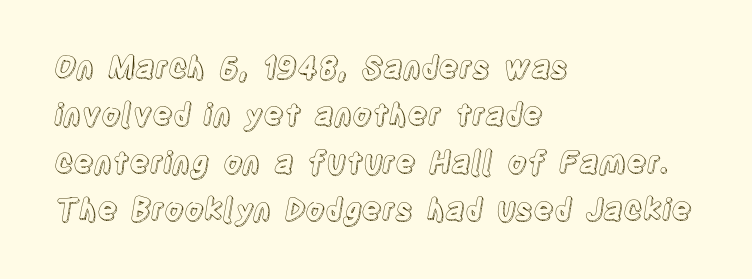
Q: Is the text italic (slanted)? A: Yes.
Q: Is the text underlined? A: No.
Q: How is the paragraph aligned? A: Left-aligned.
Q: Is the spacing between letters normal or unusually wide? A: Normal.
Q: Is the spacing between lines tight, normal or loose? A: Normal.
Q: Width (condensed, normal, or wide)? A: Condensed.
Q: x-height? A: Large.
Q: Monospaced? A: No.
